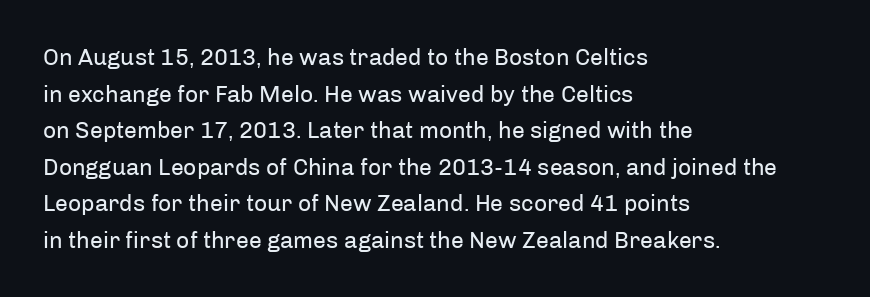
Q: Is the text bold? A: No.
Q: Is the text italic (slanted)? A: No, it is upright.
Q: Is the text underlined? A: No.
Q: How is the paragraph aligned? A: Left-aligned.
Q: Is the spacing between letters normal or unusually wide? A: Normal.
Q: Is the spacing between lines tight, normal or loose? A: Normal.
